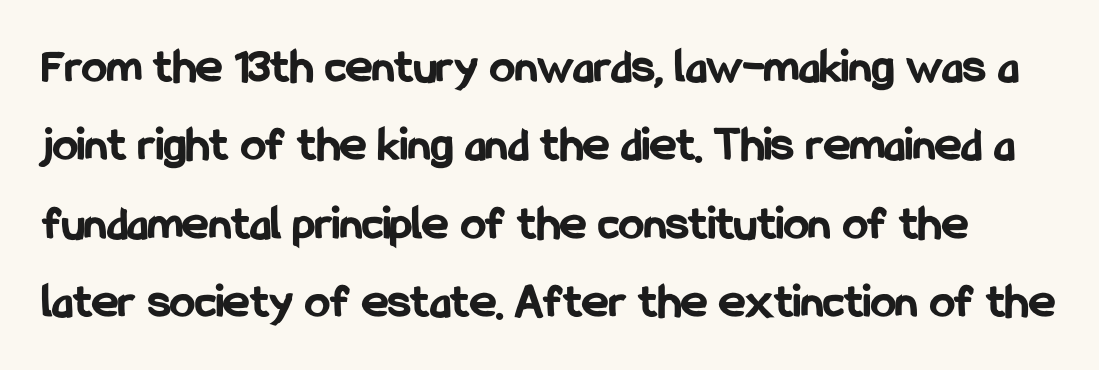
The image shows 50 px bold, condensed sans-serif type, upright; set normal line spacing (1.57x), normal letter spacing, not underlined; low stroke contrast and a medium x-height.
